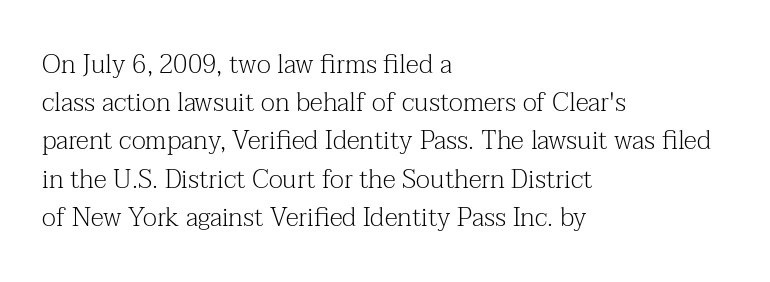
Q: Is the text bold? A: No.
Q: Is the text italic (slanted)? A: No, it is upright.
Q: Is the text underlined? A: No.
Q: How is the paragraph aligned? A: Left-aligned.
Q: Is the spacing between letters normal or unusually wide? A: Normal.
Q: Is the spacing between lines tight, normal or loose? A: Normal.
